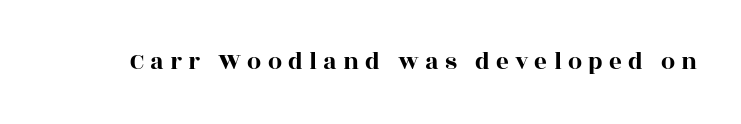
{"italic": "no", "underline": "no", "letter_spacing": "wide", "letter_spacing_em": 0.25, "glyph_px": 25}
